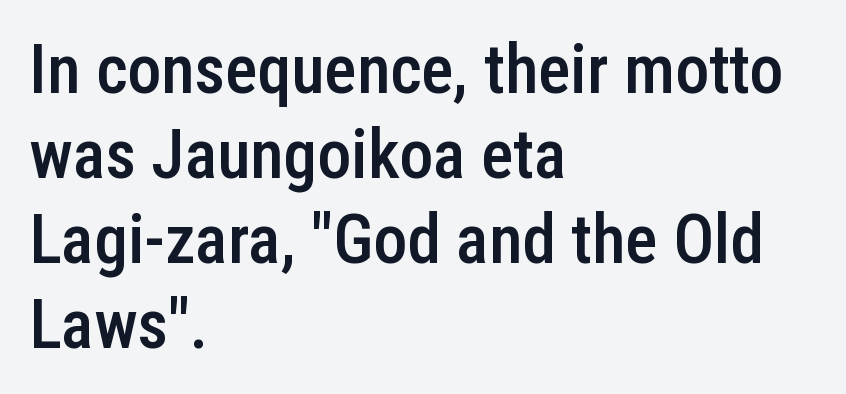
The specimen reads as upright at a glance. Every row of glyphs begins at an identical x-position on the left. Tracking here is standard; glyphs follow each other at the usual distance. Summary of weight: moderately heavy, a semibold. Compared with typical paragraphs, the rows here are spaced about the same.
